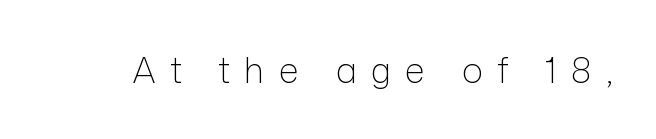
The image shows 35 px light sans-serif type, upright; set unusually wide letter spacing (+0.41 em), not underlined; low stroke contrast and a medium x-height.
